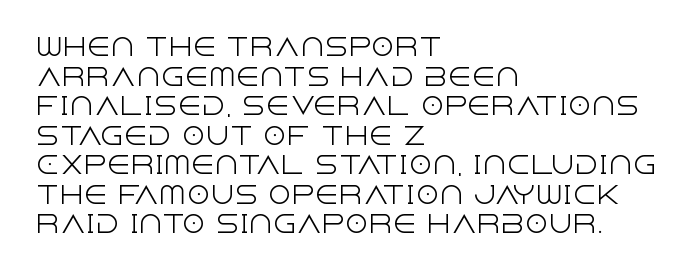
Words appear dense and cohesive because spacing is normal. Stem width sits at or under what a default text font uses. Honestly, there is no underline to notice here at all. The lettering stays uniformly vertical, giving the passage a roman look.
